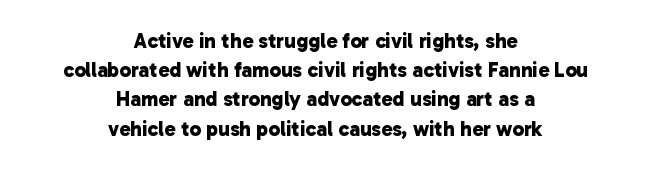
In CSS terms this would be text-align: center. Just letters on the line, the space beneath them empty. What's the leading like? Ordinary, nothing unusual. Heavy, bold letterforms.
